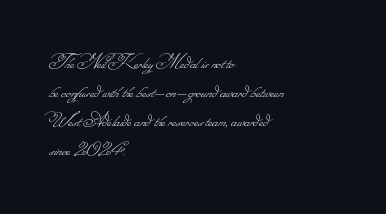
The image shows 22 px text type; set left-aligned, normal line spacing (1.32x), normal letter spacing, not underlined.
